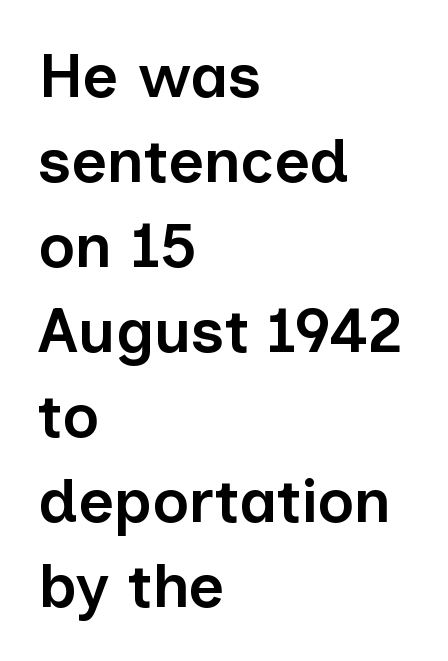
The letters are semibold — heavier than regular but short of a full bold. Unlike italic type, these characters show no tilt at all. Vertical spacing — default. You could not count columns in this text — the font is proportionally spaced. Stroke terminals: plain, sans-serif.
